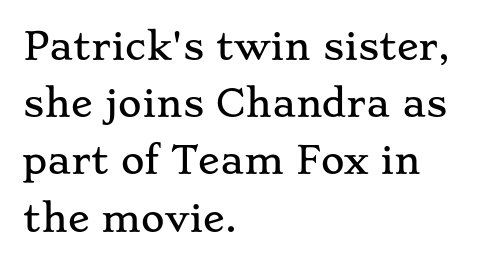
{"serif": "yes", "italic": "no", "width": "wide", "stroke_contrast": "low", "x_height": "small", "monospaced": "no", "underline": "no", "align": "left", "line_spacing": "normal", "line_spacing_ratio": 1.59, "letter_spacing": "normal", "letter_spacing_em": 0.0, "glyph_px": 36}
